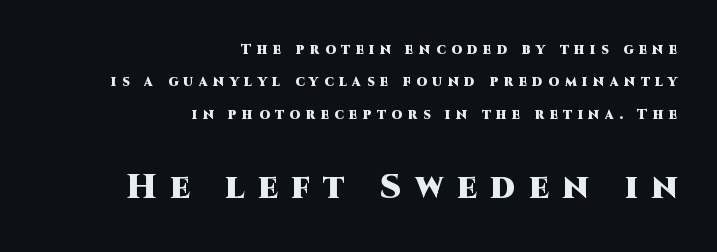
The image shows 34 px heavy sans-serif type, upright; set right-aligned, loose line spacing (2.31x), unusually wide letter spacing (+0.4 em), not underlined; the second (bottom) block is 2.43x larger; high stroke contrast and a large x-height.
